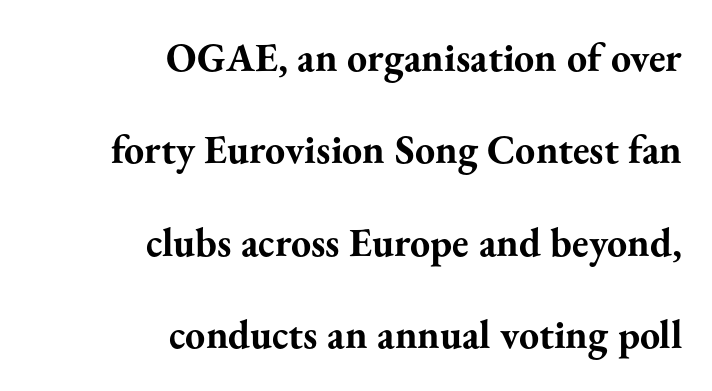
{"serif": "yes", "italic": "no", "bold": "yes", "weight": "bold", "width": "normal", "stroke_contrast": "medium", "x_height": "small", "monospaced": "no", "underline": "no", "align": "right", "line_spacing": "loose", "line_spacing_ratio": 2.31, "letter_spacing": "normal", "letter_spacing_em": 0.0, "glyph_px": 40}
